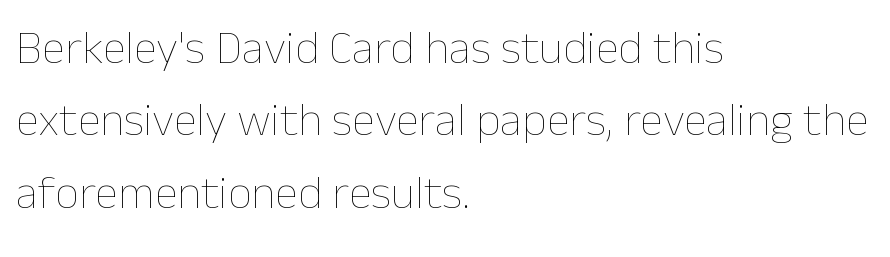
{"italic": "no", "bold": "no", "weight": "thin", "width": "normal", "stroke_contrast": "low", "x_height": "medium", "monospaced": "no", "underline": "no", "align": "left", "line_spacing": "normal", "line_spacing_ratio": 1.54, "letter_spacing": "normal", "letter_spacing_em": 0.0, "glyph_px": 47}
